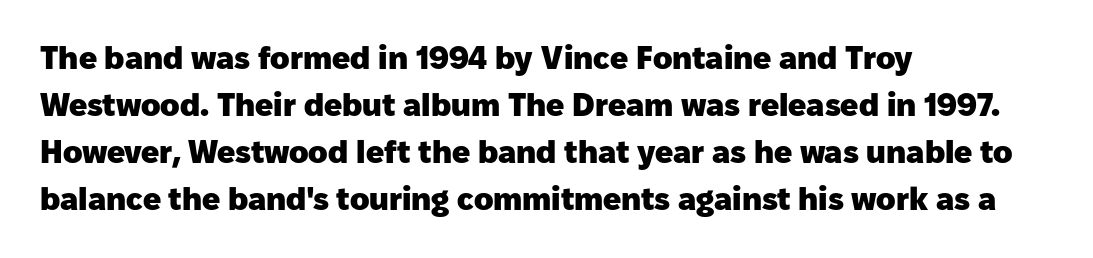
Q: Is the text bold? A: Yes.
Q: Is the text italic (slanted)? A: No, it is upright.
Q: Is the typeface a serif or a sans-serif typeface? A: Sans-serif.
Q: Is the text underlined? A: No.
Q: How is the paragraph aligned? A: Left-aligned.
Q: Is the spacing between letters normal or unusually wide? A: Normal.
Q: Is the spacing between lines tight, normal or loose? A: Normal.
Q: Width (condensed, normal, or wide)? A: Normal.
Q: Stroke contrast? A: Low.
Q: x-height? A: Medium.
Q: Monospaced? A: No.
